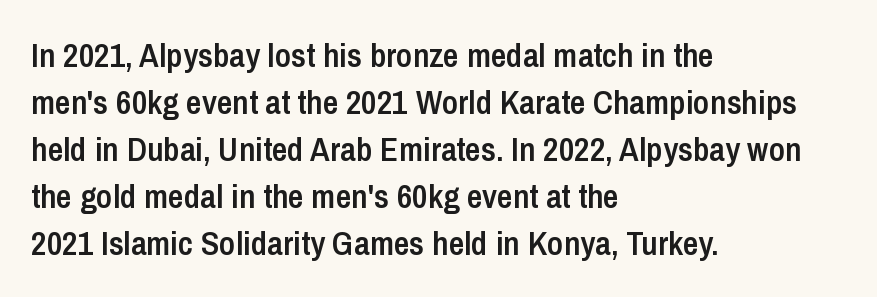
{"serif": "no", "italic": "no", "bold": "semi", "weight": "semibold", "width": "condensed", "stroke_contrast": "low", "x_height": "medium", "monospaced": "no", "underline": "no", "align": "left", "line_spacing": "normal", "line_spacing_ratio": 1.38, "letter_spacing": "normal", "letter_spacing_em": 0.0, "glyph_px": 34}
